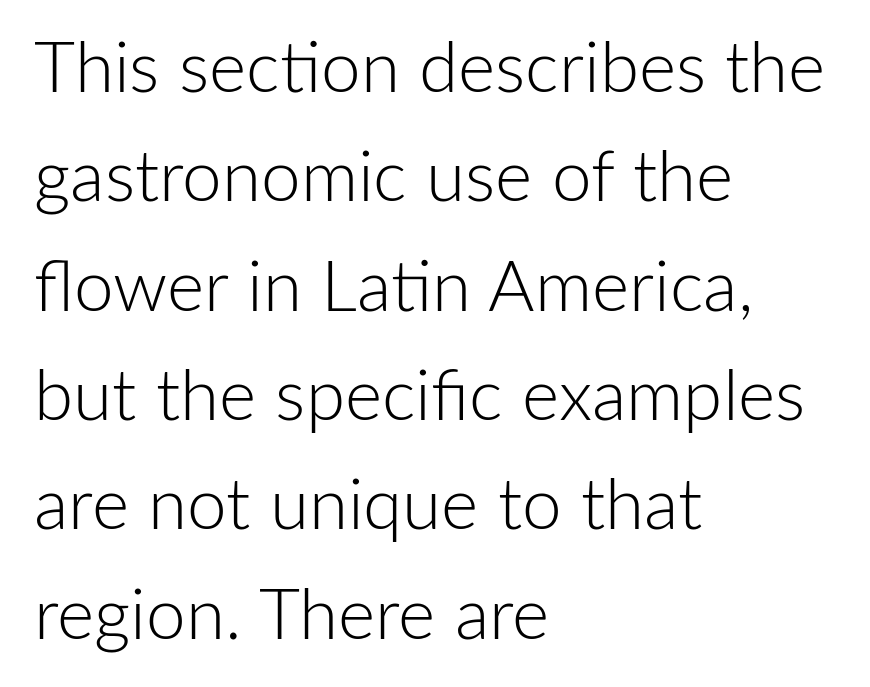
The image shows 71 px light sans-serif type, upright; set left-aligned, normal line spacing (1.54x), normal letter spacing, not underlined; low stroke contrast and a medium x-height.
